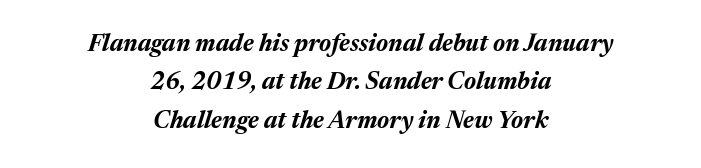
The image shows 24 px bold type, italic (leaning right); set centered, normal line spacing (1.6x), normal letter spacing, not underlined.
